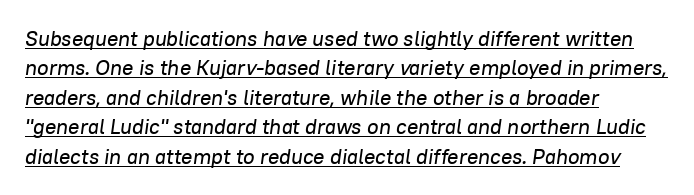
{"italic": "yes", "lean": "right", "slant_degrees": 8, "underline": "yes", "align": "left", "line_spacing": "normal", "line_spacing_ratio": 1.4, "letter_spacing": "normal", "letter_spacing_em": 0.0, "glyph_px": 21}
